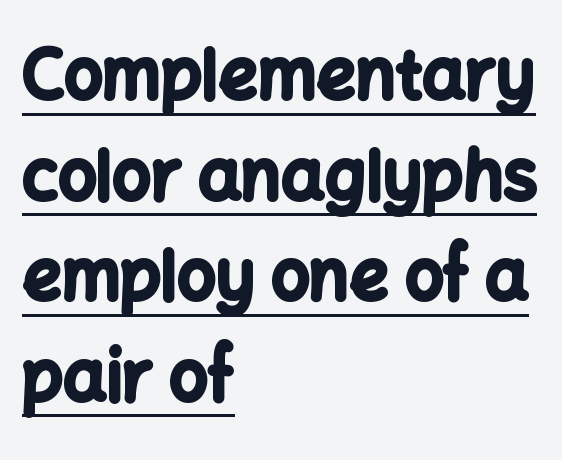
Q: Is the text bold? A: Yes.
Q: Is the text italic (slanted)? A: No, it is upright.
Q: Is the typeface a serif or a sans-serif typeface? A: Sans-serif.
Q: Is the text underlined? A: Yes.
Q: How is the paragraph aligned? A: Left-aligned.
Q: Is the spacing between letters normal or unusually wide? A: Normal.
Q: Is the spacing between lines tight, normal or loose? A: Normal.
Q: Width (condensed, normal, or wide)? A: Normal.
Q: Stroke contrast? A: Low.
Q: x-height? A: Medium.
Q: Monospaced? A: No.
